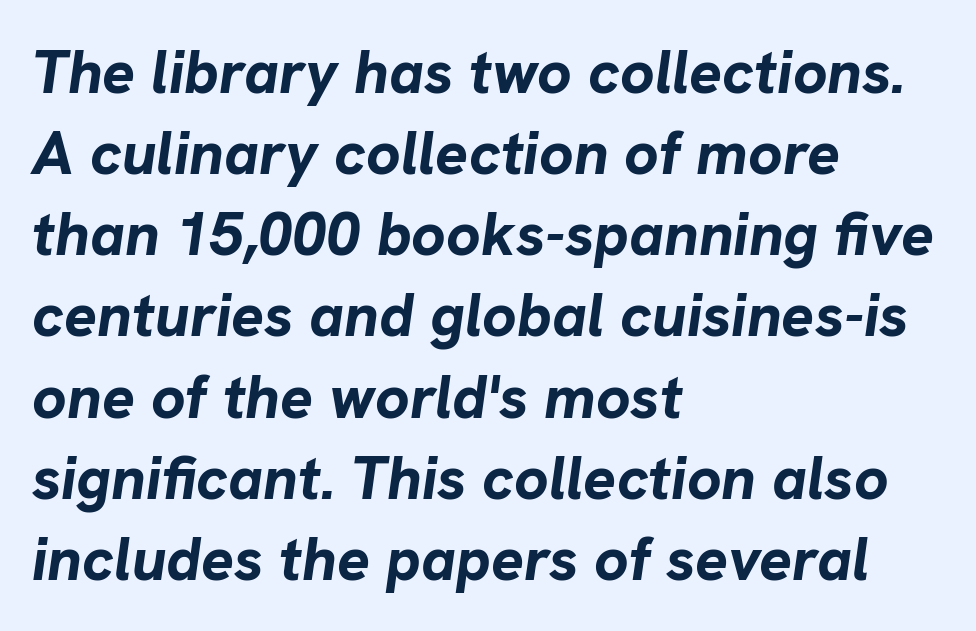
Q: Is the text bold? A: Yes.
Q: Is the text italic (slanted)? A: Yes, it leans right by about 8 degrees.
Q: Is the text underlined? A: No.
Q: How is the paragraph aligned? A: Left-aligned.
Q: Is the spacing between letters normal or unusually wide? A: Normal.
Q: Is the spacing between lines tight, normal or loose? A: Normal.
Q: Width (condensed, normal, or wide)? A: Normal.
Q: Stroke contrast? A: Low.
Q: x-height? A: Medium.
Q: Monospaced? A: No.
